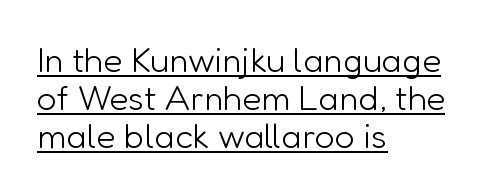
The image shows 35 px light sans-serif type, upright; set left-aligned, tight line spacing (1.08x), normal letter spacing, underlined; low stroke contrast and a medium x-height.
